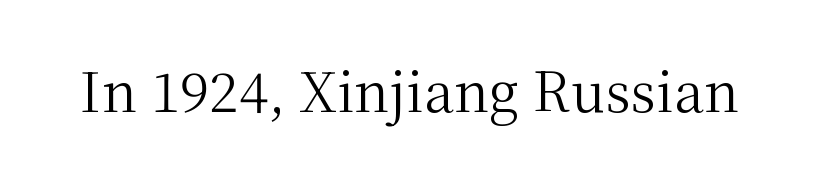
Ink coverage per letter is moderate at most. In terms of posture, this sample is upright. What kind of face is this? One with serifs. Quick note: underline off.
